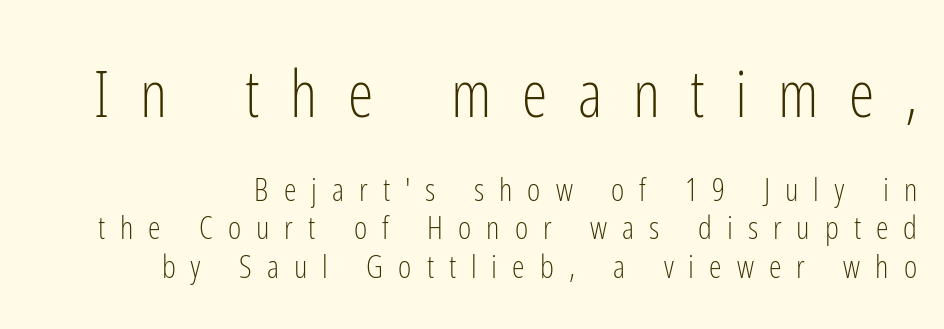
{"serif": "no", "italic": "no", "bold": "no", "weight": "light", "width": "condensed", "stroke_contrast": "low", "x_height": "medium", "monospaced": "no", "underline": "no", "align": "right", "line_spacing_ratio": 1.2, "letter_spacing": "wide", "letter_spacing_em": 0.47, "larger_block": "first", "size_ratio": 2.03, "glyph_px": 65}
